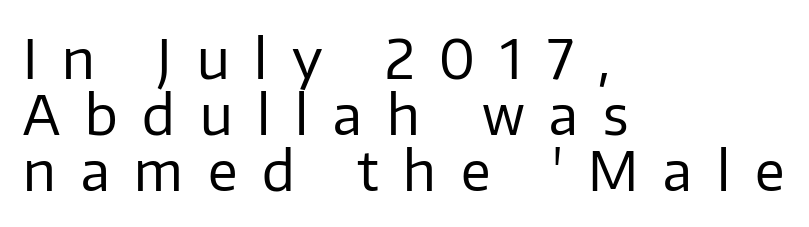
Q: Is the text bold? A: No.
Q: Is the text italic (slanted)? A: No, it is upright.
Q: Is the typeface a serif or a sans-serif typeface? A: Sans-serif.
Q: Is the text underlined? A: No.
Q: How is the paragraph aligned? A: Left-aligned.
Q: Is the spacing between letters normal or unusually wide? A: Unusually wide.
Q: Is the spacing between lines tight, normal or loose? A: Tight.
Q: Width (condensed, normal, or wide)? A: Normal.
Q: Stroke contrast? A: Low.
Q: x-height? A: Medium.
Q: Monospaced? A: No.
